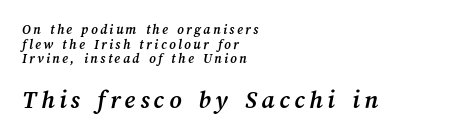
Q: Is the text bold? A: Yes.
Q: Is the text underlined? A: No.
Q: How is the paragraph aligned? A: Left-aligned.
Q: Is the spacing between lines tight, normal or loose? A: Tight.
Q: Which block of text is set in a larger size, the first (top) or the second (bottom)? A: The second (bottom) one.
